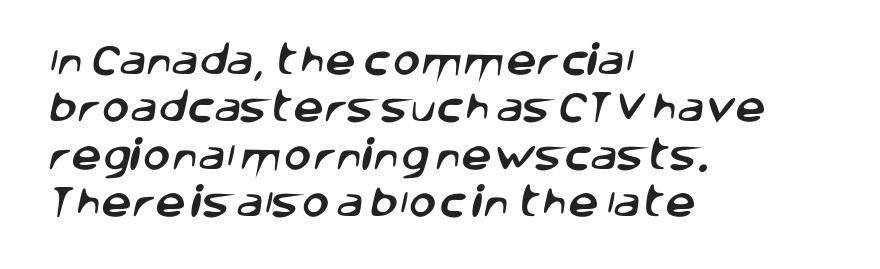
{"serif": "no", "width": "normal", "stroke_contrast": "low", "x_height": "large", "monospaced": "no", "underline": "no", "align": "left", "line_spacing": "normal", "line_spacing_ratio": 1.39, "letter_spacing": "normal", "letter_spacing_em": 0.0, "glyph_px": 34}
